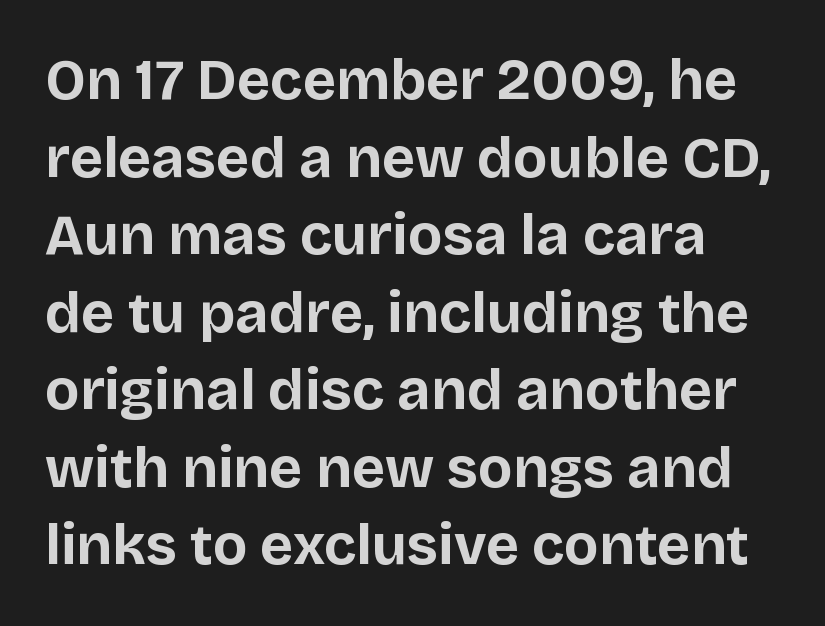
Letterform terminals end flat and unadorned throughout the passage. Caption: standard tracking, unaltered. Italic: no, the glyphs are upright roman. Heavy-handed strokes throughout: this text is bold. Where is the straight margin? On the left.
